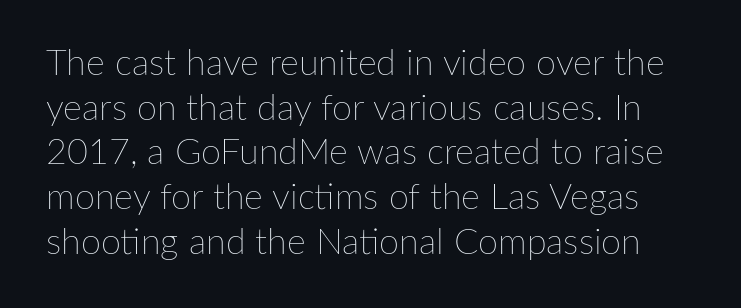
Think standard paragraph weight, or any step lighter than that. Proportional: the letters do not fall into vertical columns. Italic? Not at all — the glyphs are vertical. There is no visible air inserted between adjacent glyphs.
